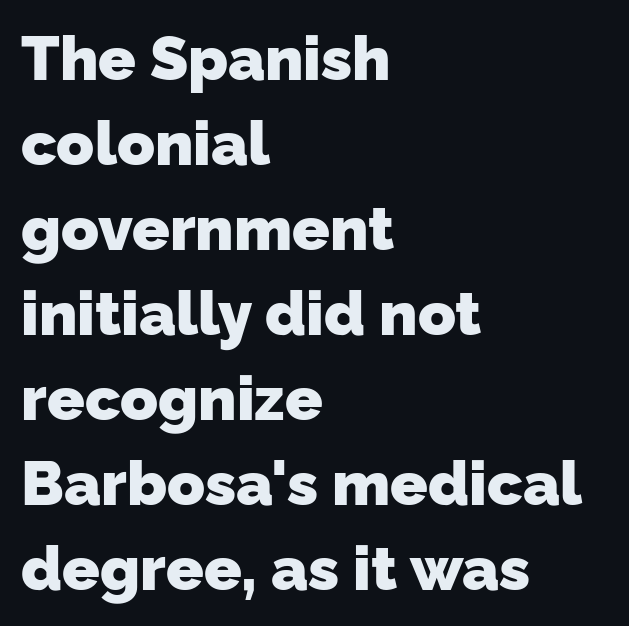
Quick note: underline off. These lines sit exactly where default settings would place them. Does extra space separate the letters? No, they use regular spacing. The text block is weighted toward the left margin, trailing off unevenly rightward.
